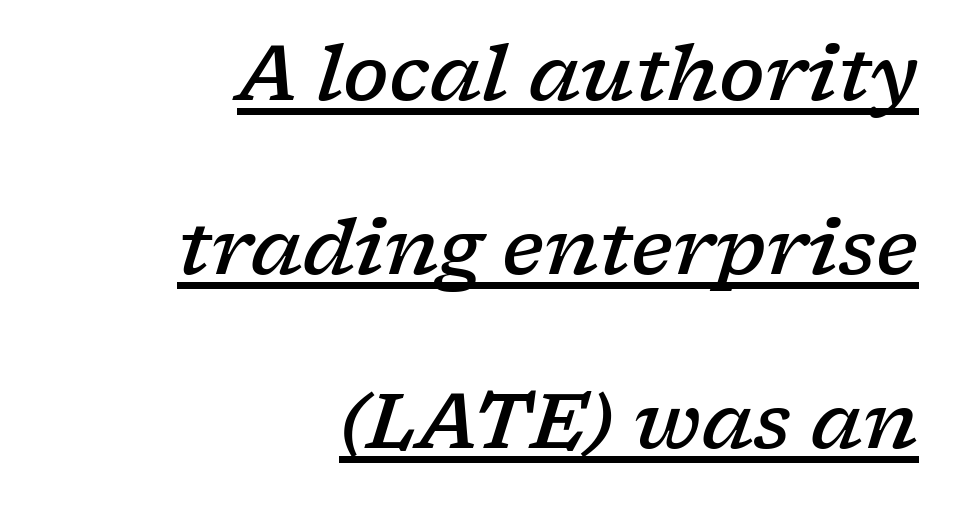
Q: Is the text bold? A: Semi-bold.
Q: Is the text italic (slanted)? A: Yes, it leans right by about 17 degrees.
Q: Is the typeface a serif or a sans-serif typeface? A: Serif.
Q: Is the text underlined? A: Yes.
Q: How is the paragraph aligned? A: Right-aligned.
Q: Is the spacing between letters normal or unusually wide? A: Normal.
Q: Is the spacing between lines tight, normal or loose? A: Loose.
Q: Width (condensed, normal, or wide)? A: Wide.
Q: Stroke contrast? A: Low.
Q: x-height? A: Medium.
Q: Monospaced? A: No.
